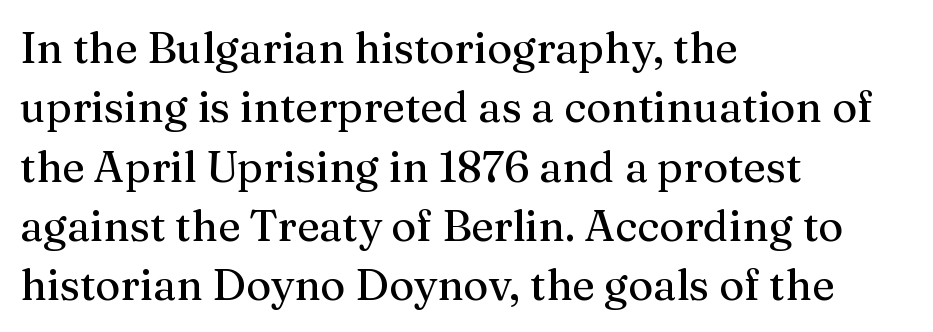
The letters stand upright; this is a roman face. Nothing unusual about the tracking: characters are spaced as the font intends. Regarding leading, the lines here are spaced in the standard way. The face used here is proportionally spaced, like ordinary book or web type.
